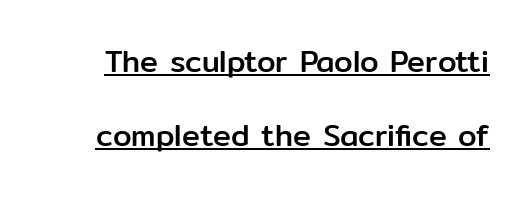
Q: Is the text italic (slanted)? A: No, it is upright.
Q: Is the typeface a serif or a sans-serif typeface? A: Sans-serif.
Q: Is the text underlined? A: Yes.
Q: Is the spacing between letters normal or unusually wide? A: Normal.
Q: Is the spacing between lines tight, normal or loose? A: Loose.
Q: Width (condensed, normal, or wide)? A: Normal.
Q: Stroke contrast? A: Low.
Q: x-height? A: Medium.
Q: Monospaced? A: No.
